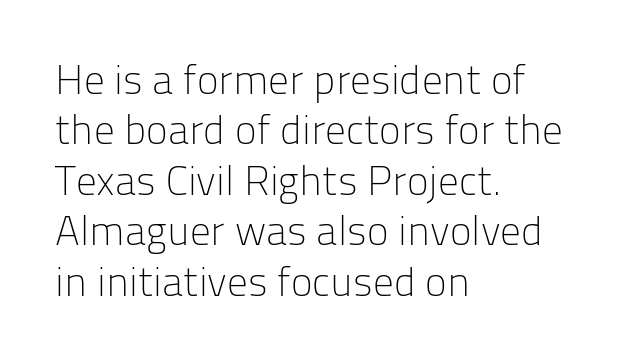
Q: Is the text bold? A: No.
Q: Is the text italic (slanted)? A: No, it is upright.
Q: Is the typeface a serif or a sans-serif typeface? A: Sans-serif.
Q: Is the text underlined? A: No.
Q: How is the paragraph aligned? A: Left-aligned.
Q: Is the spacing between letters normal or unusually wide? A: Normal.
Q: Width (condensed, normal, or wide)? A: Normal.
Q: Stroke contrast? A: Low.
Q: x-height? A: Medium.
Q: Monospaced? A: No.
